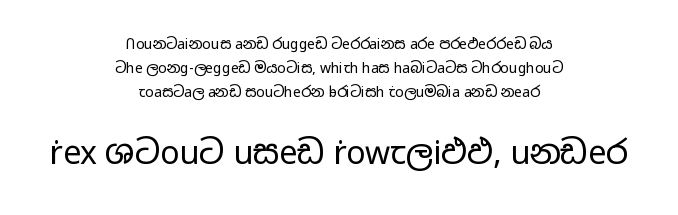
{"serif": "no", "italic": "no", "bold": "no", "weight": "regular", "width": "wide", "stroke_contrast": "low", "x_height": "medium", "monospaced": "no", "underline": "no", "align": "center", "line_spacing_ratio": 1.73, "letter_spacing": "normal", "letter_spacing_em": 0.0, "larger_block": "second", "size_ratio": 2.29, "glyph_px": 32}
